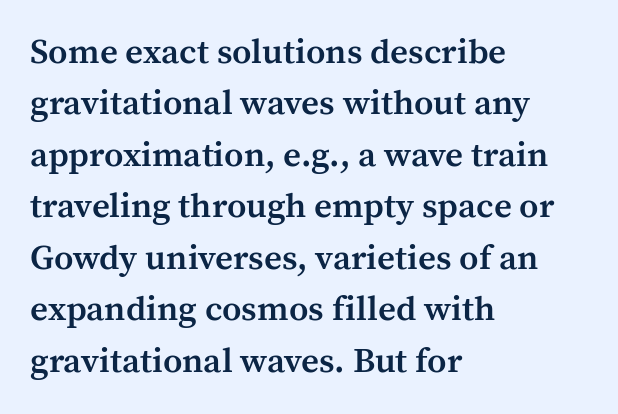
Typographically, this falls in the serif category. This is moderately heavy type, rendered in semibold. Vertical strokes here are truly vertical. The area under the type is left untouched.
